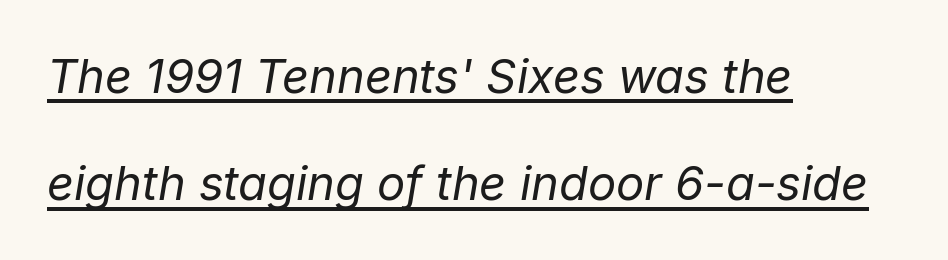
You could not count columns in this text — the font is proportionally spaced. Characters follow at the spacing the type designer built in. The glyphs look as if they've been sheared to an angle. Visually the block forms a straight wall on the left and a jagged coastline on the right. The letterforms sit at book weight or below. Interline gaps are noticeably wide in this sample.
